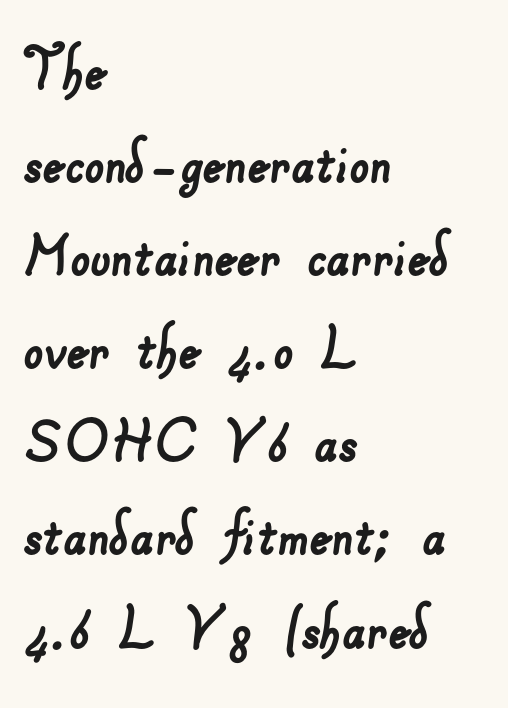
The image shows 70 px sans-serif type; set left-aligned, normal line spacing (1.33x), normal letter spacing, not underlined; low stroke contrast and a small x-height.
